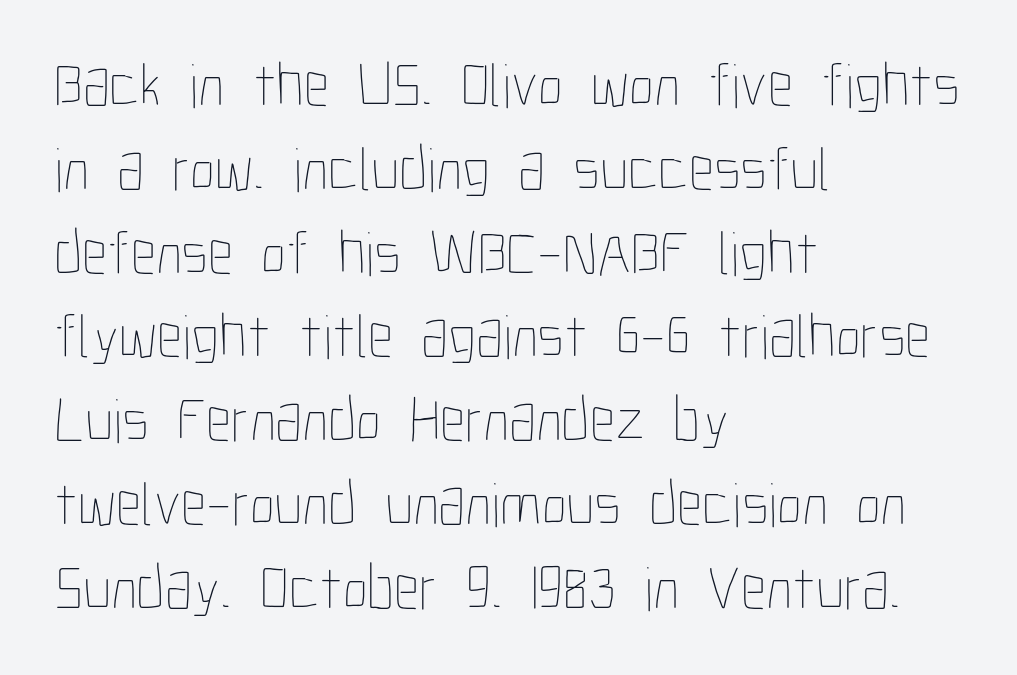
{"italic": "no", "bold": "no", "weight": "thin", "width": "condensed", "stroke_contrast": "low", "x_height": "medium", "monospaced": "no", "underline": "no", "align": "left", "line_spacing": "normal", "line_spacing_ratio": 1.33, "letter_spacing": "normal", "letter_spacing_em": 0.0, "glyph_px": 63}
